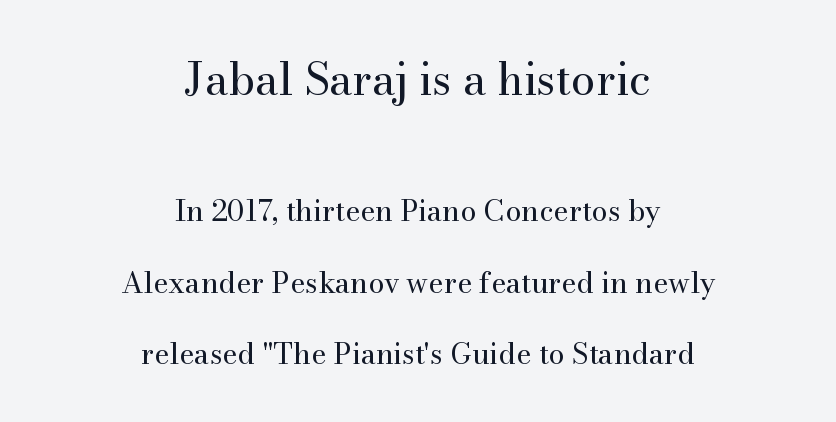
{"serif": "yes", "italic": "no", "bold": "no", "weight": "regular", "width": "normal", "stroke_contrast": "medium", "x_height": "small", "monospaced": "no", "underline": "no", "align": "center", "line_spacing": "loose", "line_spacing_ratio": 2.46, "letter_spacing": "normal", "letter_spacing_em": 0.0, "larger_block": "first", "size_ratio": 1.52, "glyph_px": 44}
